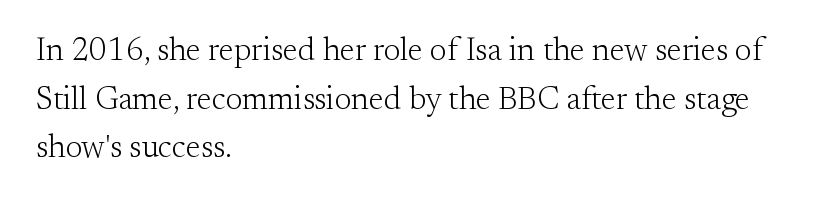
Q: Is the text bold? A: No.
Q: Is the text italic (slanted)? A: No, it is upright.
Q: Is the typeface a serif or a sans-serif typeface? A: Serif.
Q: Is the text underlined? A: No.
Q: How is the paragraph aligned? A: Left-aligned.
Q: Is the spacing between letters normal or unusually wide? A: Normal.
Q: Is the spacing between lines tight, normal or loose? A: Normal.
Q: Width (condensed, normal, or wide)? A: Normal.
Q: Stroke contrast? A: Medium.
Q: x-height? A: Small.
Q: Monospaced? A: No.
